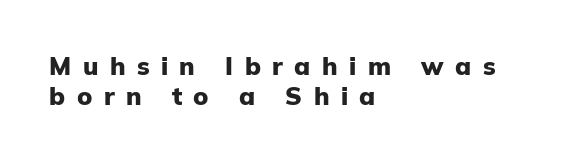
The space directly below the letters is spotless. The axis of the letterforms is exactly vertical. Typesetter's note: full bold, strokes at maximum text heaviness. The passage shown has open, widely tracked lettering throughout. The typesetter chose a ragged-right arrangement here.
